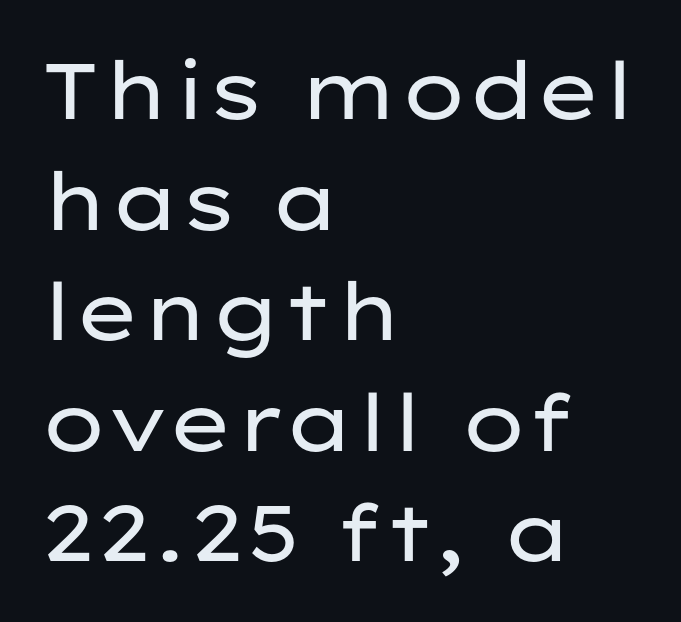
Q: Is the text bold? A: No.
Q: Is the text italic (slanted)? A: No, it is upright.
Q: Is the typeface a serif or a sans-serif typeface? A: Sans-serif.
Q: Is the text underlined? A: No.
Q: How is the paragraph aligned? A: Left-aligned.
Q: Is the spacing between letters normal or unusually wide? A: Normal.
Q: Is the spacing between lines tight, normal or loose? A: Normal.
Q: Width (condensed, normal, or wide)? A: Wide.
Q: Stroke contrast? A: Low.
Q: x-height? A: Medium.
Q: Monospaced? A: No.
